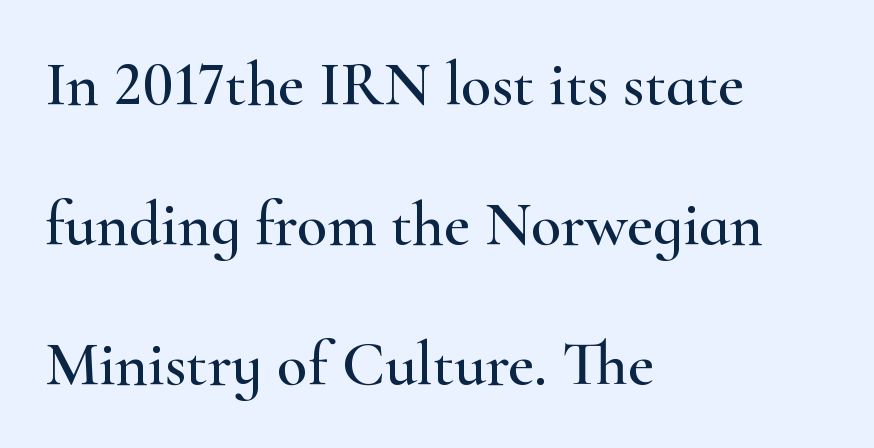
{"serif": "yes", "italic": "no", "width": "wide", "stroke_contrast": "high", "x_height": "small", "monospaced": "no", "underline": "no", "align": "left", "line_spacing": "loose", "line_spacing_ratio": 2.22, "letter_spacing": "normal", "letter_spacing_em": 0.0, "glyph_px": 63}
